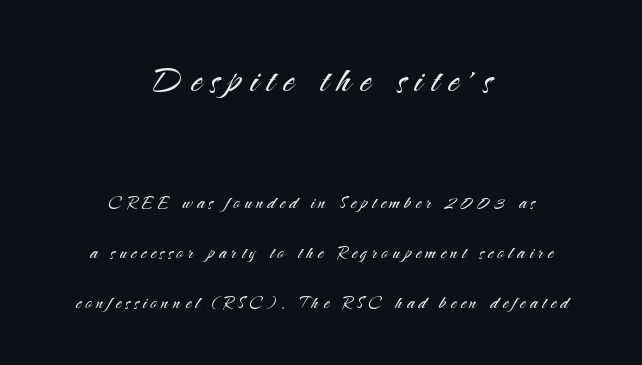
The image shows 46 px light sans-serif type; set centered, loose line spacing (2.19x), not underlined; the first (top) block is 2.0x larger; medium stroke contrast and a small x-height.
